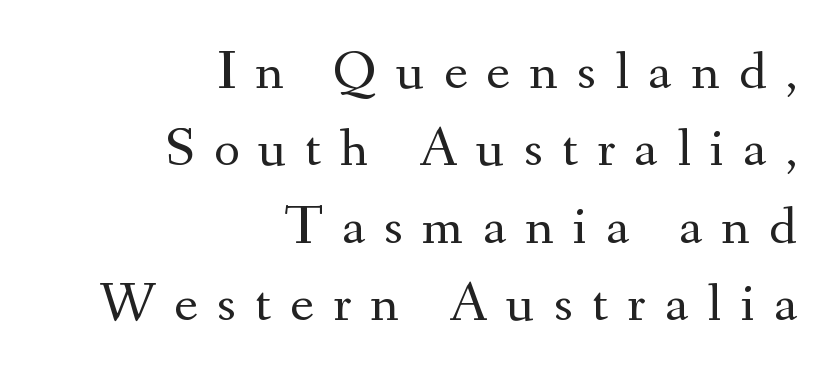
{"serif": "yes", "italic": "no", "bold": "no", "weight": "regular", "width": "normal", "stroke_contrast": "medium", "x_height": "small", "monospaced": "no", "underline": "no", "align": "right", "line_spacing": "normal", "line_spacing_ratio": 1.38, "letter_spacing": "wide", "letter_spacing_em": 0.34, "glyph_px": 56}
